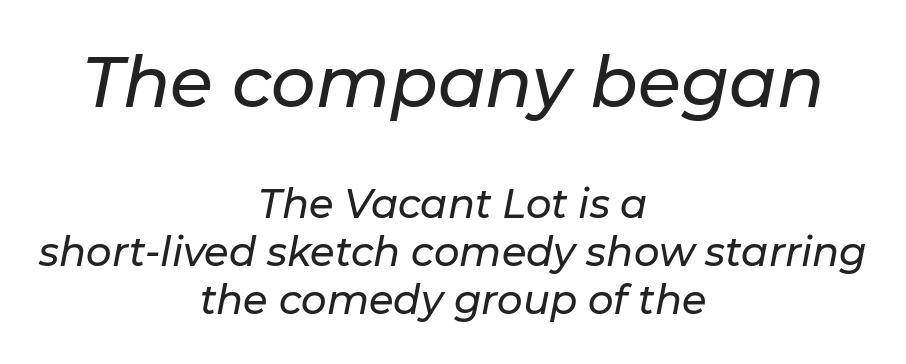
Rule under the text: the space is simply empty. Horizontally, the lines are justified to the midpoint only. Is this a fixed-width face? No — the glyphs have proportional, varying widths. Character size in the leading block exceeds that of the trailing block. The type is set solid horizontally, with unmodified tracking.
